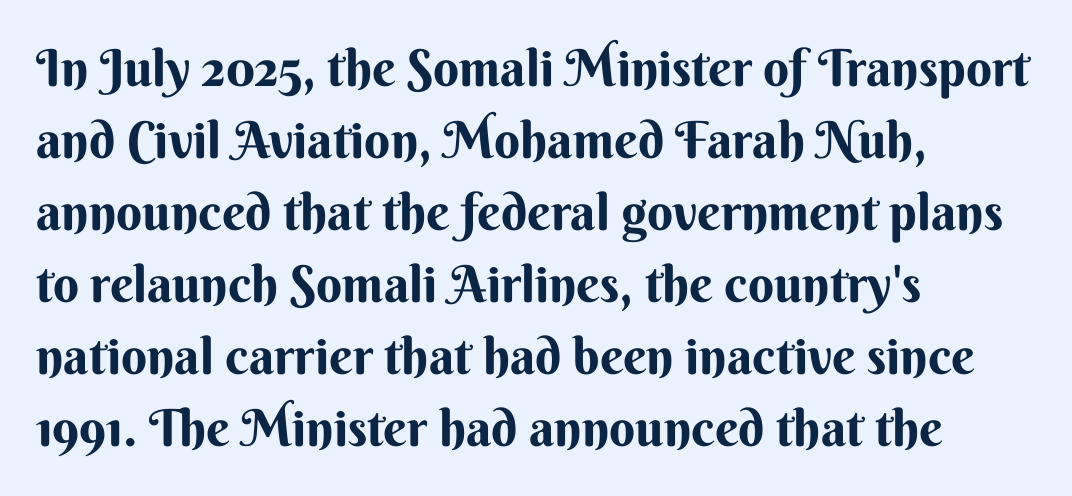
{"serif": "no", "italic": "no", "width": "normal", "stroke_contrast": "medium", "x_height": "small", "monospaced": "no", "underline": "no", "align": "left", "line_spacing": "normal", "line_spacing_ratio": 1.41, "letter_spacing": "normal", "letter_spacing_em": 0.0, "glyph_px": 51}
